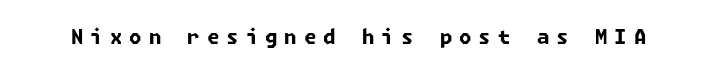
{"bold": "yes", "underline": "no", "letter_spacing": "wide", "letter_spacing_em": 0.35, "glyph_px": 20}
